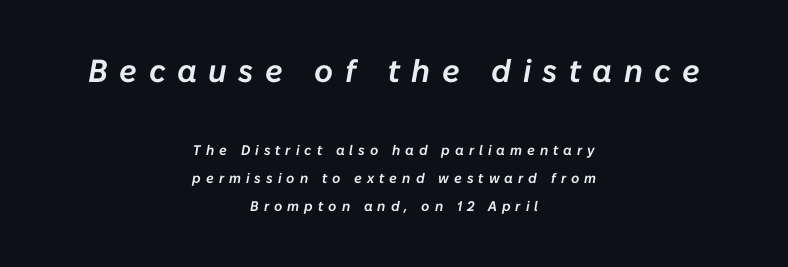
{"italic": "yes", "lean": "right", "slant_degrees": 10, "width": "normal", "stroke_contrast": "low", "x_height": "medium", "monospaced": "no", "underline": "no", "align": "center", "line_spacing": "loose", "line_spacing_ratio": 1.99, "letter_spacing": "wide", "letter_spacing_em": 0.36, "larger_block": "first", "size_ratio": 2.29, "glyph_px": 32}
